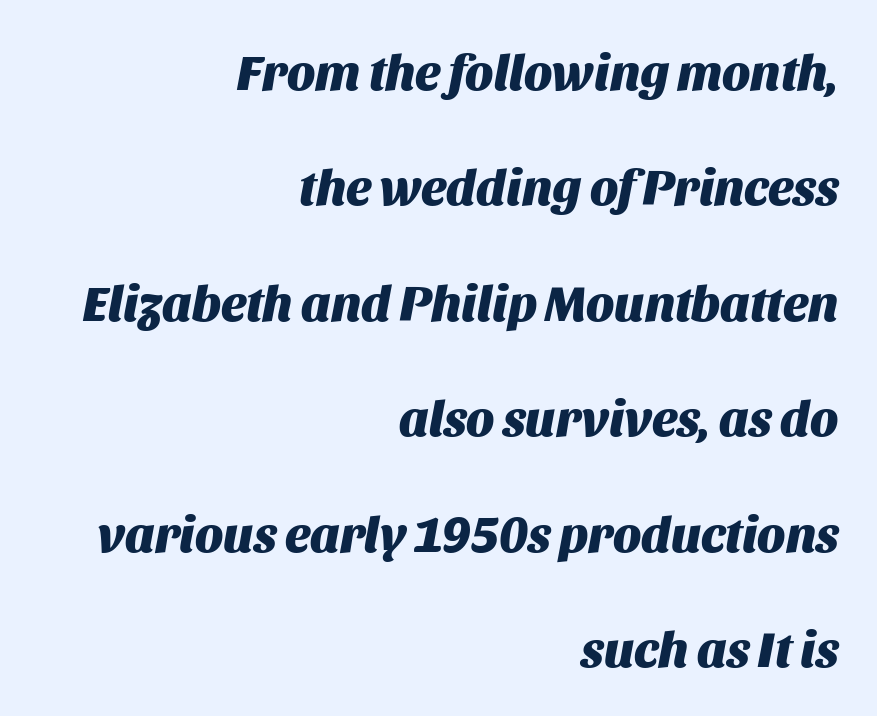
Regarding leading, the lines here are spaced well apart. Varying glyph widths throughout — classic text-font behaviour. Which margin do the lines hug? The right one — the left edge is uneven. Letters rest on an invisible, unmarked baseline. Is the type slanted? Yes — the strokes lean at a clear angle. The type is set solid horizontally, with unmodified tracking.
